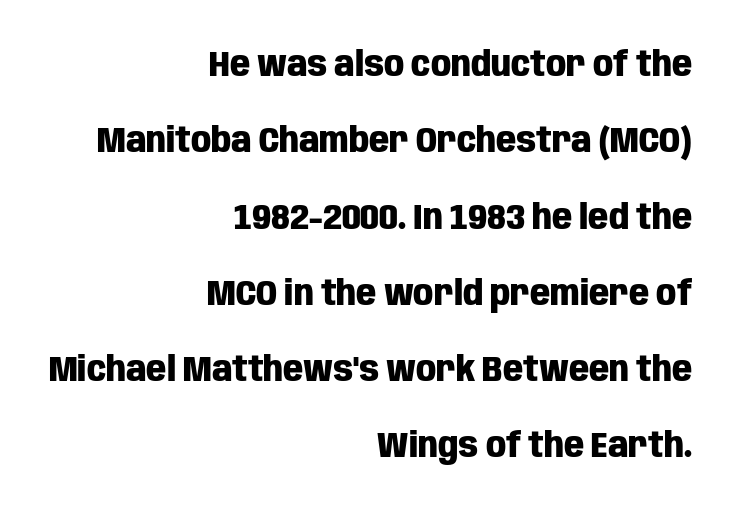
A roman cut, with each character standing at attention. Default kerning and tracking; the words read as compact shapes. The rag falls on the left side of this text block. Summary of vertical rhythm: relaxed, with wide interline spacing. Is this a sans? Yes — the strokes have no serifs. These words are printed bold, with thick strokes throughout.
